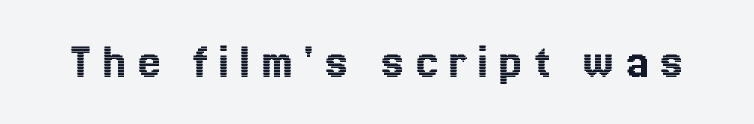
Spacing verdict: proportional, widths tailored to each character. The string is rendered with underlining switched off. In terms of letterspacing, this is a distinctly airy, spread setting. Does the lettering tilt? It doesn't — this is upright.
